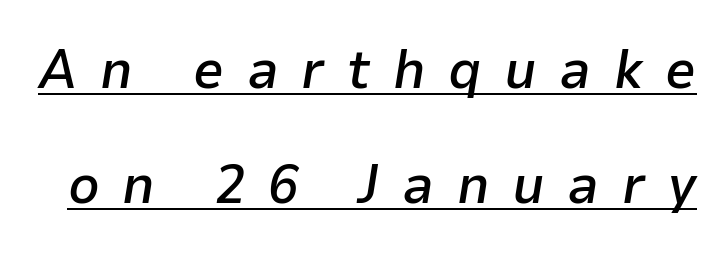
The image shows 55 px semibold type, italic (leaning right); set loose line spacing (2.09x), unusually wide letter spacing (+0.41 em), underlined; low stroke contrast and a medium x-height.
